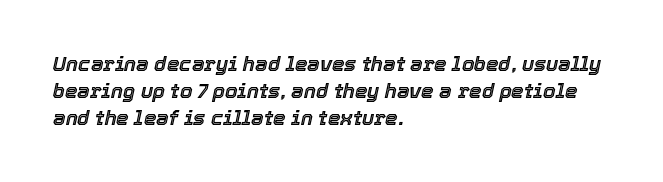
Q: Is the text italic (slanted)? A: Yes, it leans right by about 12 degrees.
Q: Is the text underlined? A: No.
Q: How is the paragraph aligned? A: Left-aligned.
Q: Is the spacing between letters normal or unusually wide? A: Normal.
Q: Is the spacing between lines tight, normal or loose? A: Normal.
